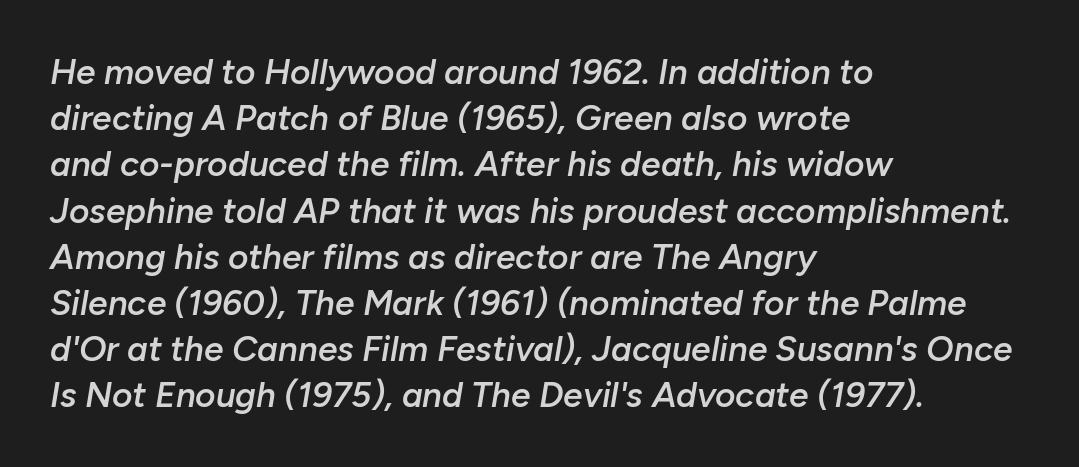
How would I describe the line gaps? Plain and ordinary. If you drew a line through each stem, it would be angled. The space beneath each line is pristine and unruled. Nothing unusual about the tracking: characters are spaced as the font intends. What weight is shown? A semibold, between regular and bold.
